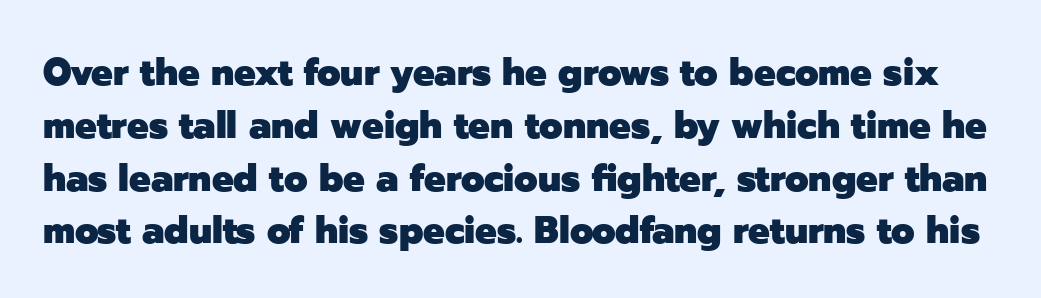
The typeface chosen for these lines omits serifs. What stands out about the letter spacing? Nothing — it is the standard amount. On the weight axis this lands at bold, roughly 700. The rendering uses natural spacing where letterforms have individual widths. Bare-footed words on every line.
